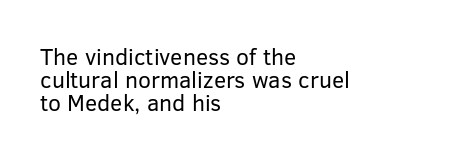
{"italic": "no", "bold": "no", "underline": "no", "align": "left", "line_spacing": "tight", "line_spacing_ratio": 1.01, "letter_spacing": "normal", "letter_spacing_em": 0.0, "glyph_px": 23}
